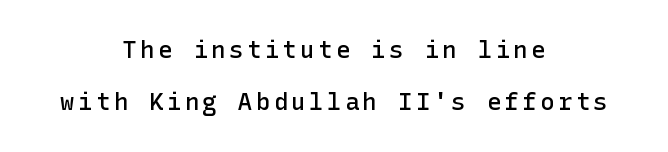
This sample trades compactness for vertical openness between lines. Where is the straight margin? There isn't one; the lines are centered. Bold? Not quite — semibold, heavier than regular but stopping short. The string is rendered with underlining switched off.
